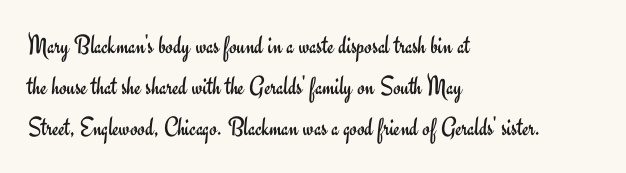
{"bold": "no", "underline": "no", "align": "left", "line_spacing": "normal", "line_spacing_ratio": 1.51, "letter_spacing": "normal", "letter_spacing_em": 0.0, "glyph_px": 27}
